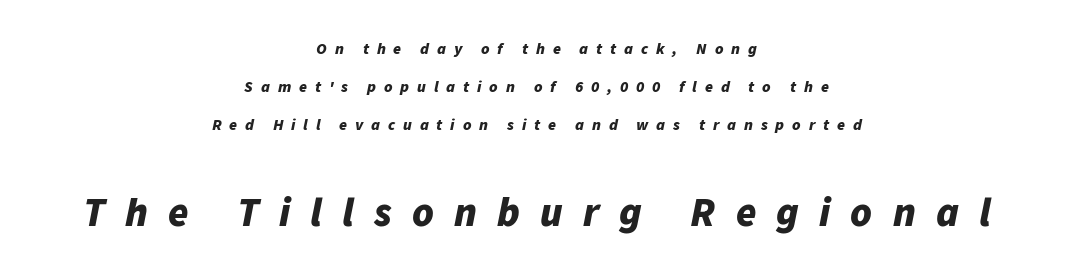
{"italic": "yes", "lean": "right", "slant_degrees": 11, "bold": "yes", "weight": "bold", "width": "normal", "stroke_contrast": "low", "x_height": "medium", "monospaced": "no", "underline": "no", "align": "center", "line_spacing": "loose", "line_spacing_ratio": 2.37, "letter_spacing": "wide", "letter_spacing_em": 0.49, "larger_block": "second", "size_ratio": 2.56, "glyph_px": 41}
